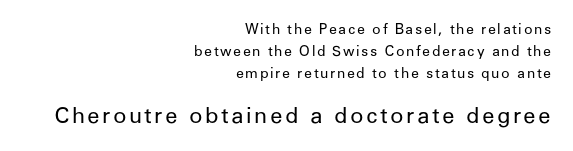
A normal amount of white space separates one row of letters from the next. A bare baseline throughout the passage. A student would call this right alignment; a typographer would say flush right, rag left. Rendered with straight, roman letterforms.
